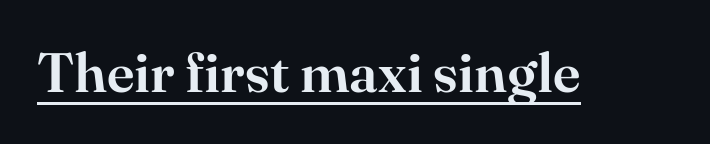
Q: Is the text italic (slanted)? A: No, it is upright.
Q: Is the typeface a serif or a sans-serif typeface? A: Serif.
Q: Is the text underlined? A: Yes.
Q: Is the spacing between letters normal or unusually wide? A: Normal.
Q: Width (condensed, normal, or wide)? A: Normal.
Q: Stroke contrast? A: High.
Q: x-height? A: Small.
Q: Monospaced? A: No.
